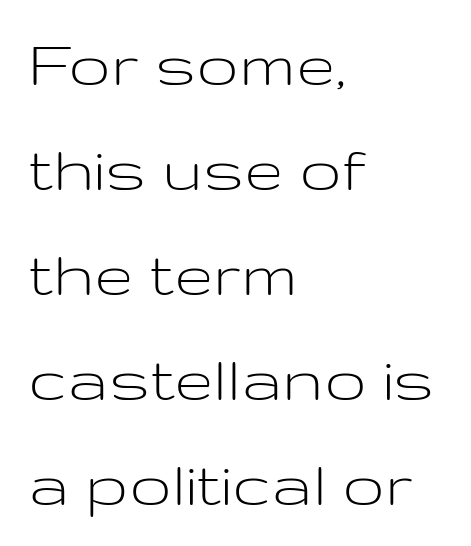
The image shows 71 px light, wide sans-serif type, upright; set left-aligned, normal line spacing (1.48x), normal letter spacing, not underlined; low stroke contrast and a medium x-height.
